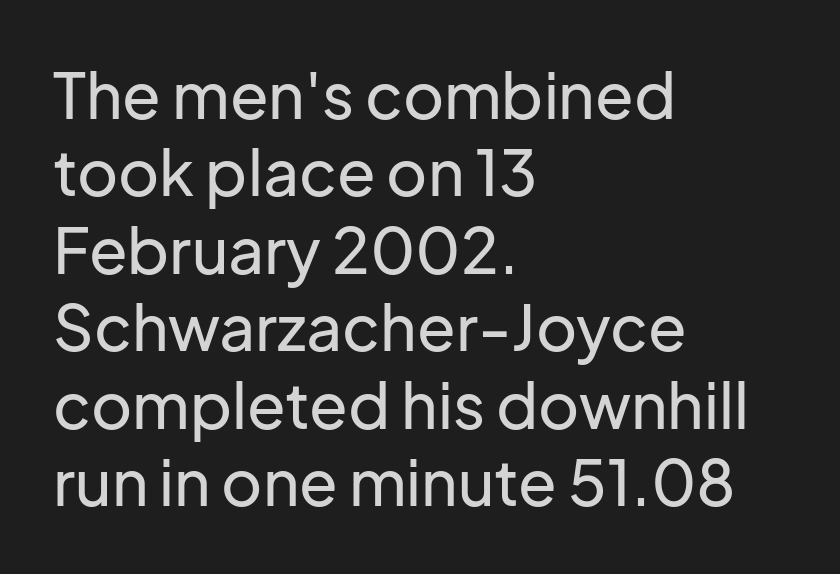
Q: Is the text italic (slanted)? A: No, it is upright.
Q: Is the typeface a serif or a sans-serif typeface? A: Sans-serif.
Q: Is the text underlined? A: No.
Q: How is the paragraph aligned? A: Left-aligned.
Q: Is the spacing between letters normal or unusually wide? A: Normal.
Q: Width (condensed, normal, or wide)? A: Normal.
Q: Stroke contrast? A: Low.
Q: x-height? A: Medium.
Q: Monospaced? A: No.
